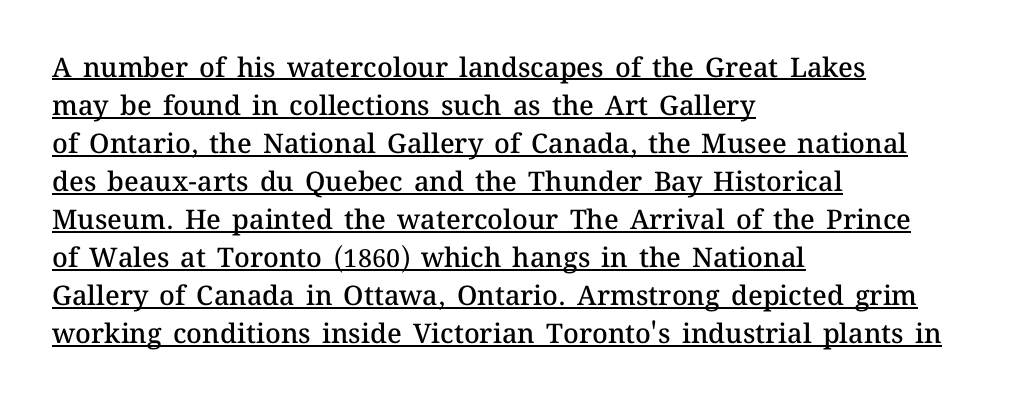
Q: Is the text bold? A: Semi-bold.
Q: Is the text italic (slanted)? A: No, it is upright.
Q: Is the text underlined? A: Yes.
Q: How is the paragraph aligned? A: Left-aligned.
Q: Is the spacing between letters normal or unusually wide? A: Normal.
Q: Is the spacing between lines tight, normal or loose? A: Normal.
